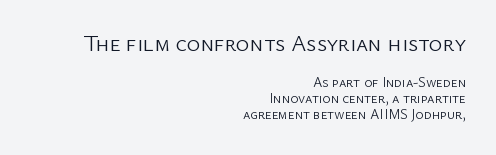
{"italic": "no", "bold": "no", "underline": "no", "align": "right", "line_spacing": "tight", "line_spacing_ratio": 1.13, "letter_spacing": "normal", "letter_spacing_em": 0.0, "larger_block": "first", "size_ratio": 1.64, "glyph_px": 23}
